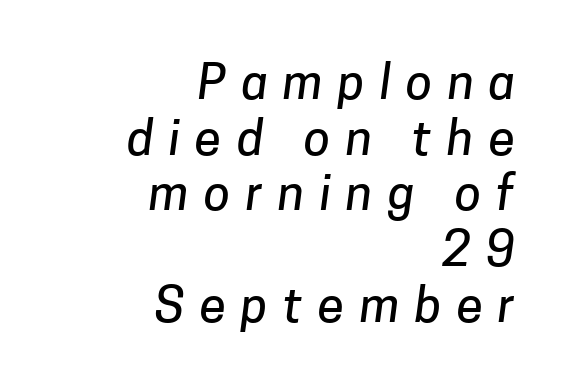
The image shows 48 px sans-serif type; set right-aligned, line spacing 1.16x, unusually wide letter spacing (+0.32 em), not underlined; low stroke contrast and a medium x-height.
